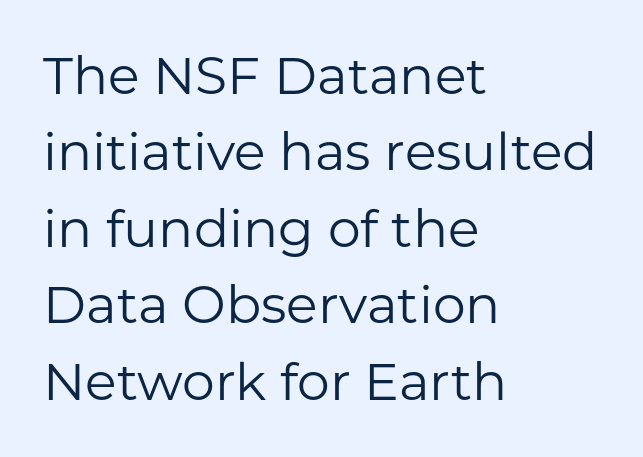
The image shows 52 px regular-weight sans-serif type, upright; set left-aligned, normal line spacing (1.47x), normal letter spacing, not underlined; low stroke contrast and a medium x-height.
